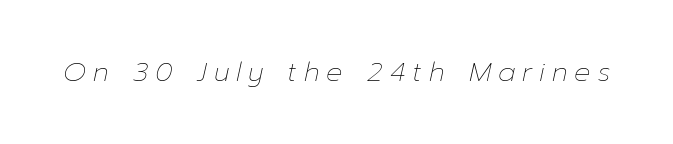
Q: Is the text bold? A: No.
Q: Is the text italic (slanted)? A: Yes, it leans right by about 12 degrees.
Q: Is the text underlined? A: No.
Q: Is the spacing between letters normal or unusually wide? A: Unusually wide.
